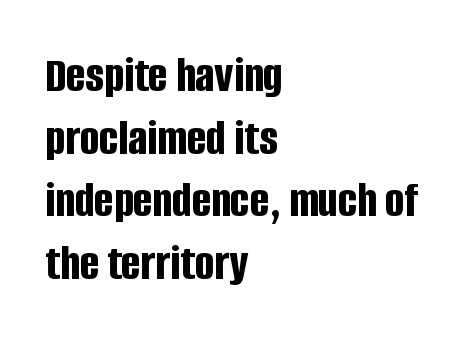
{"serif": "no", "italic": "no", "bold": "yes", "weight": "bold", "width": "condensed", "stroke_contrast": "low", "x_height": "large", "monospaced": "no", "underline": "no", "align": "left", "line_spacing_ratio": 1.23, "letter_spacing": "normal", "letter_spacing_em": 0.0, "glyph_px": 51}
